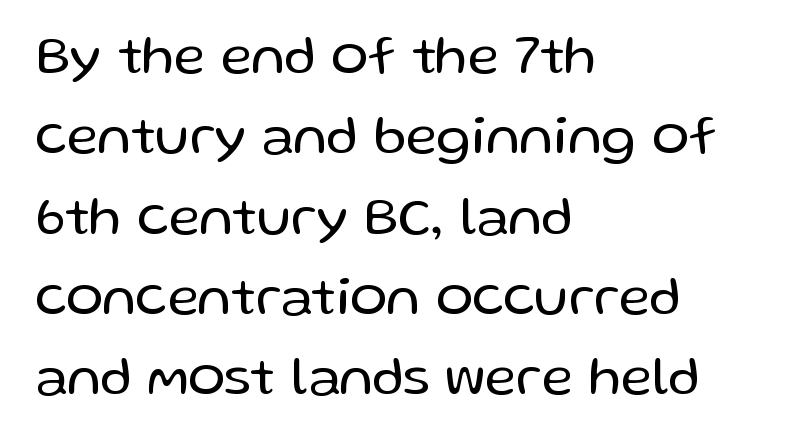
Q: Is the text bold? A: No.
Q: Is the text italic (slanted)? A: No, it is upright.
Q: Is the typeface a serif or a sans-serif typeface? A: Sans-serif.
Q: Is the text underlined? A: No.
Q: How is the paragraph aligned? A: Left-aligned.
Q: Is the spacing between letters normal or unusually wide? A: Normal.
Q: Is the spacing between lines tight, normal or loose? A: Normal.
Q: Width (condensed, normal, or wide)? A: Normal.
Q: Stroke contrast? A: Low.
Q: x-height? A: Medium.
Q: Monospaced? A: No.
